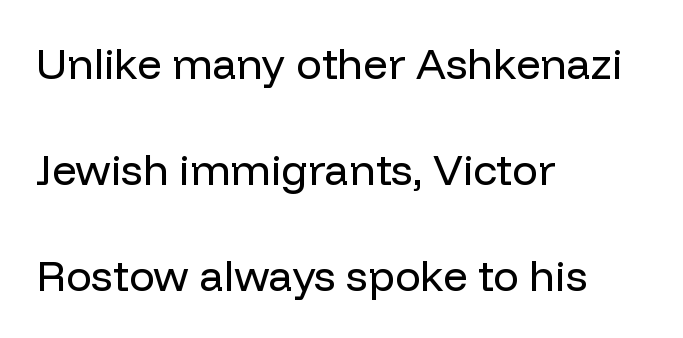
Q: Is the text bold? A: No.
Q: Is the text italic (slanted)? A: No, it is upright.
Q: Is the typeface a serif or a sans-serif typeface? A: Sans-serif.
Q: Is the text underlined? A: No.
Q: How is the paragraph aligned? A: Left-aligned.
Q: Is the spacing between letters normal or unusually wide? A: Normal.
Q: Is the spacing between lines tight, normal or loose? A: Loose.
Q: Width (condensed, normal, or wide)? A: Normal.
Q: Stroke contrast? A: Low.
Q: x-height? A: Medium.
Q: Monospaced? A: No.
